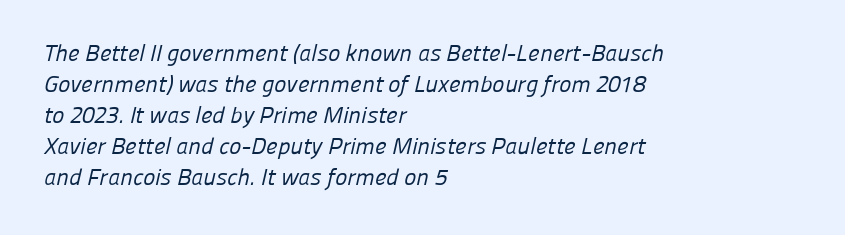
The vertical gap from one line to the next is medium. The letterforms sit at book weight or below. Underline: absent. All the whitespace from short lines collects on the right. The type is set solid horizontally, with unmodified tracking.
